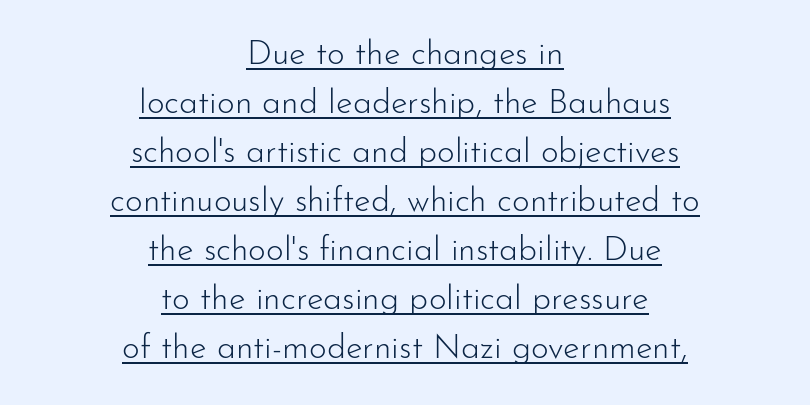
The image shows 34 px light sans-serif type, upright; set centered, normal line spacing (1.44x), normal letter spacing, underlined; low stroke contrast and a small x-height.
